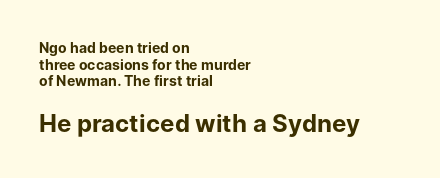
The image shows 24 px bold type, upright; set left-aligned, line spacing 1.19x, normal letter spacing, not underlined; the second (bottom) block is 1.71x larger.
